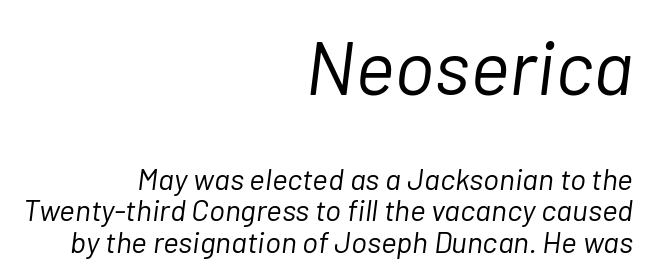
{"italic": "yes", "lean": "right", "slant_degrees": 7, "bold": "no", "weight": "light", "width": "normal", "stroke_contrast": "low", "x_height": "medium", "monospaced": "no", "underline": "no", "align": "right", "line_spacing": "tight", "line_spacing_ratio": 1.05, "letter_spacing": "normal", "letter_spacing_em": 0.0, "larger_block": "first", "size_ratio": 2.53, "glyph_px": 76}
